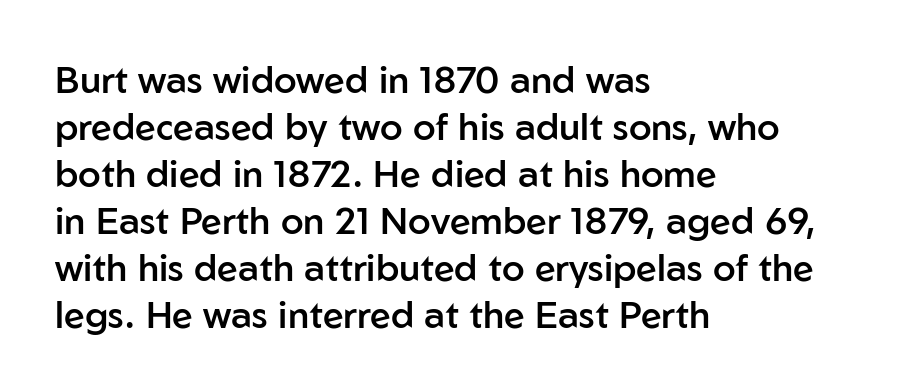
Q: Is the text bold? A: Semi-bold.
Q: Is the text italic (slanted)? A: No, it is upright.
Q: Is the typeface a serif or a sans-serif typeface? A: Sans-serif.
Q: Is the text underlined? A: No.
Q: How is the paragraph aligned? A: Left-aligned.
Q: Is the spacing between letters normal or unusually wide? A: Normal.
Q: Is the spacing between lines tight, normal or loose? A: Normal.
Q: Width (condensed, normal, or wide)? A: Normal.
Q: Stroke contrast? A: Low.
Q: x-height? A: Medium.
Q: Monospaced? A: No.
